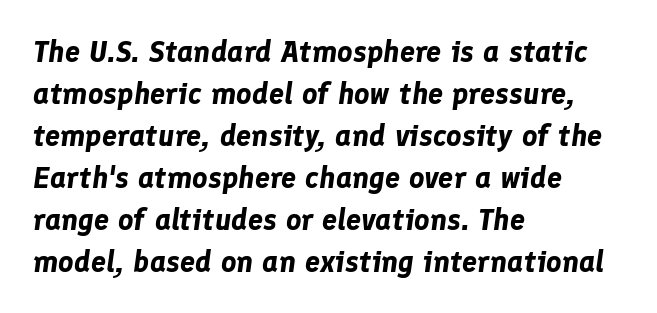
Q: Is the text bold? A: Yes.
Q: Is the text italic (slanted)? A: Yes, it leans right by about 8 degrees.
Q: Is the text underlined? A: No.
Q: How is the paragraph aligned? A: Left-aligned.
Q: Is the spacing between letters normal or unusually wide? A: Normal.
Q: Is the spacing between lines tight, normal or loose? A: Normal.
Q: Width (condensed, normal, or wide)? A: Normal.
Q: Stroke contrast? A: Low.
Q: x-height? A: Medium.
Q: Monospaced? A: No.
